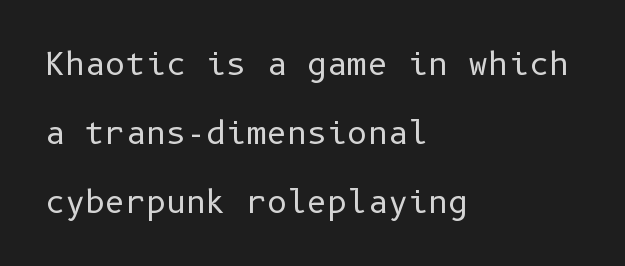
The image shows 31 px regular-weight sans-serif type, upright; set left-aligned, loose line spacing (2.22x), normal letter spacing, not underlined; low stroke contrast and a medium x-height.
